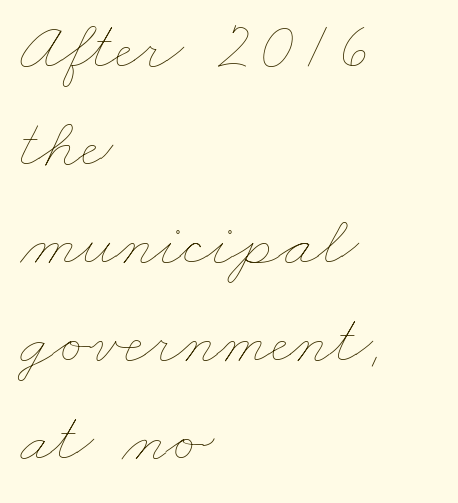
{"bold": "no", "weight": "thin", "width": "wide", "stroke_contrast": "low", "x_height": "small", "monospaced": "no", "underline": "no", "align": "left", "line_spacing": "normal", "line_spacing_ratio": 1.4, "letter_spacing": "normal", "letter_spacing_em": 0.0, "glyph_px": 70}
